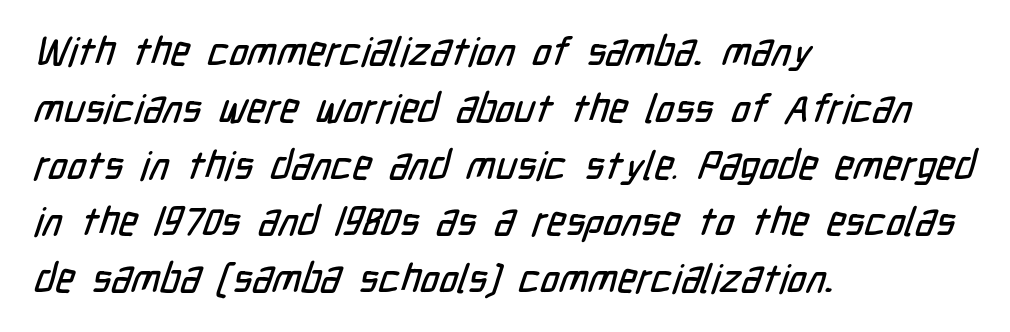
The image shows 40 px condensed sans-serif type; set left-aligned, normal line spacing (1.42x), normal letter spacing, not underlined; low stroke contrast and a medium x-height.
